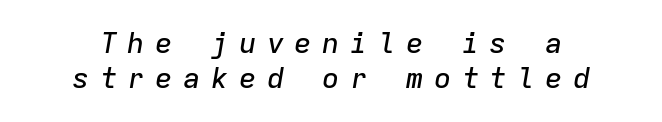
{"italic": "yes", "lean": "right", "slant_degrees": 9, "width": "normal", "stroke_contrast": "low", "x_height": "medium", "monospaced": "yes", "underline": "no", "align": "center", "line_spacing_ratio": 1.2, "letter_spacing": "wide", "letter_spacing_em": 0.36, "glyph_px": 29}
